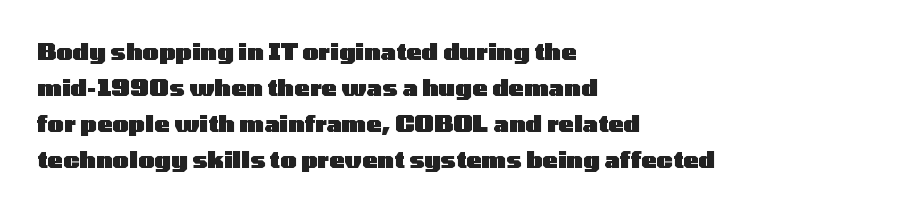
The image shows 23 px bold type, upright; set left-aligned, normal line spacing (1.56x), normal letter spacing, not underlined.
